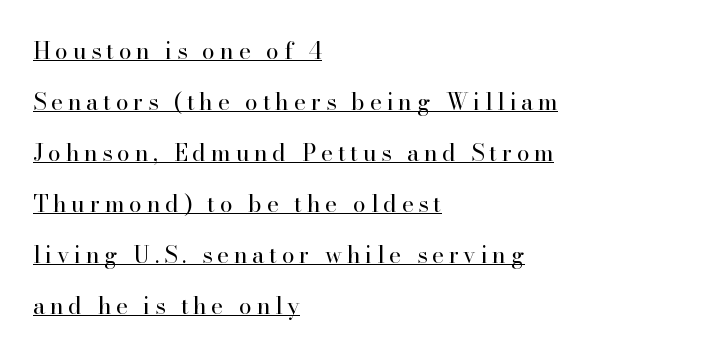
Q: Is the text bold? A: No.
Q: Is the text italic (slanted)? A: No, it is upright.
Q: Is the text underlined? A: Yes.
Q: How is the paragraph aligned? A: Left-aligned.
Q: Is the spacing between letters normal or unusually wide? A: Unusually wide.
Q: Is the spacing between lines tight, normal or loose? A: Loose.
